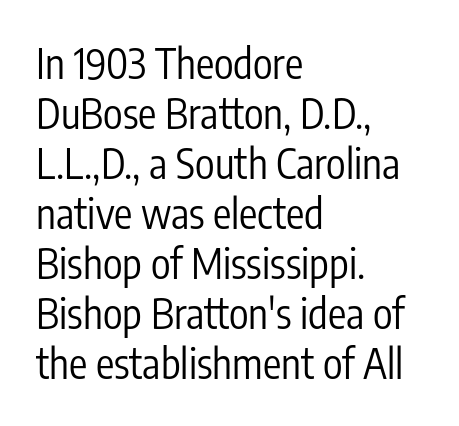
Tracking here is standard; glyphs follow each other at the usual distance. Honestly, there is no underline to notice here at all. These lines are rendered in a variable-pitch font. The lines are quadded left. This sample uses a sans-serif face. This is roman type, the default non-slanted kind.
